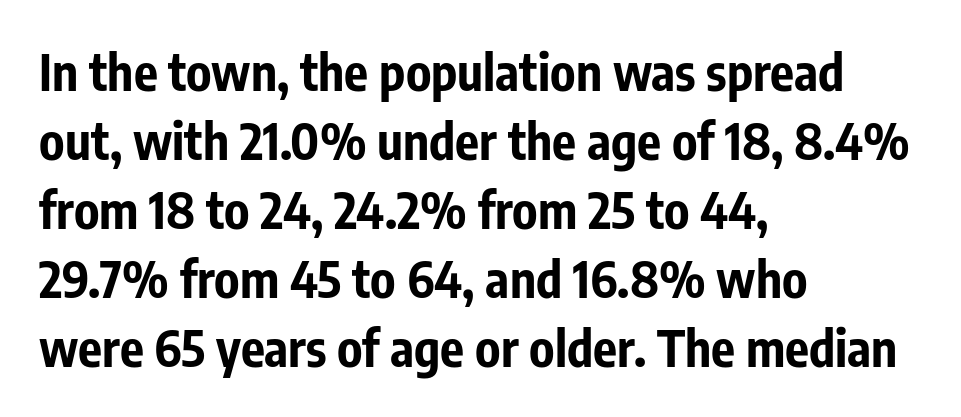
This block has exactly the height ordinary leading produces. Does the lettering tilt? It doesn't — this is upright. Default kerning and tracking; the words read as compact shapes. Descenders are the only things crossing below the line.
